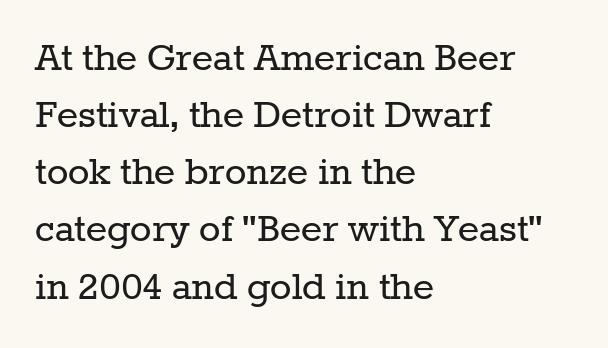
{"serif": "yes", "italic": "no", "bold": "no", "weight": "regular", "width": "normal", "stroke_contrast": "low", "x_height": "medium", "monospaced": "no", "underline": "no", "align": "left", "line_spacing": "normal", "line_spacing_ratio": 1.27, "letter_spacing": "normal", "letter_spacing_em": 0.0, "glyph_px": 45}
